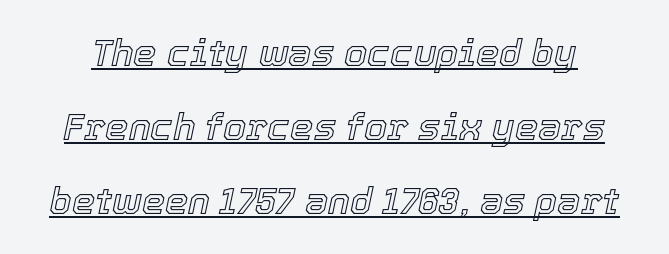
{"italic": "yes", "lean": "right", "slant_degrees": 12, "width": "normal", "x_height": "medium", "monospaced": "no", "underline": "yes", "line_spacing": "loose", "line_spacing_ratio": 2.0, "letter_spacing": "normal", "letter_spacing_em": 0.0, "glyph_px": 37}
